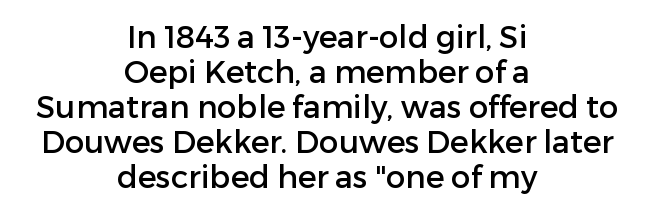
The image shows 31 px sans-serif type, upright; set centered, tight line spacing (1.13x), normal letter spacing, not underlined; low stroke contrast and a medium x-height.
